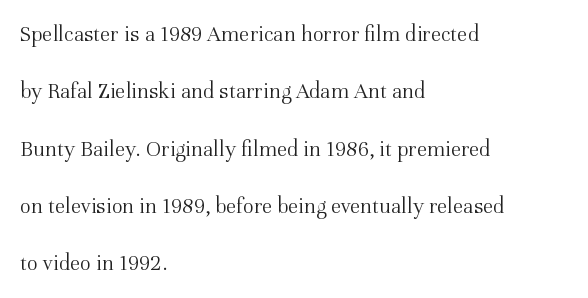
The image shows 23 px text type, upright; set left-aligned, loose line spacing (2.49x), normal letter spacing, not underlined.
